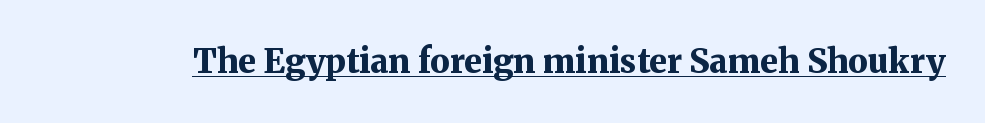
The image shows 33 px bold serif type, upright; set normal letter spacing, underlined; medium stroke contrast and a medium x-height.
